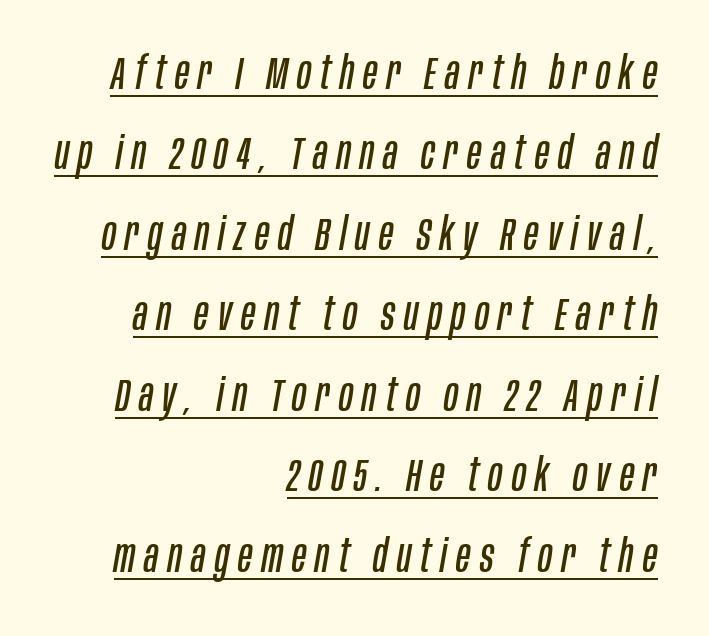
Q: Is the text bold? A: No.
Q: Is the text italic (slanted)? A: Yes, it leans right by about 10 degrees.
Q: Is the text underlined? A: Yes.
Q: How is the paragraph aligned? A: Right-aligned.
Q: Is the spacing between letters normal or unusually wide? A: Unusually wide.
Q: Width (condensed, normal, or wide)? A: Condensed.
Q: Stroke contrast? A: Low.
Q: x-height? A: Large.
Q: Monospaced? A: No.
